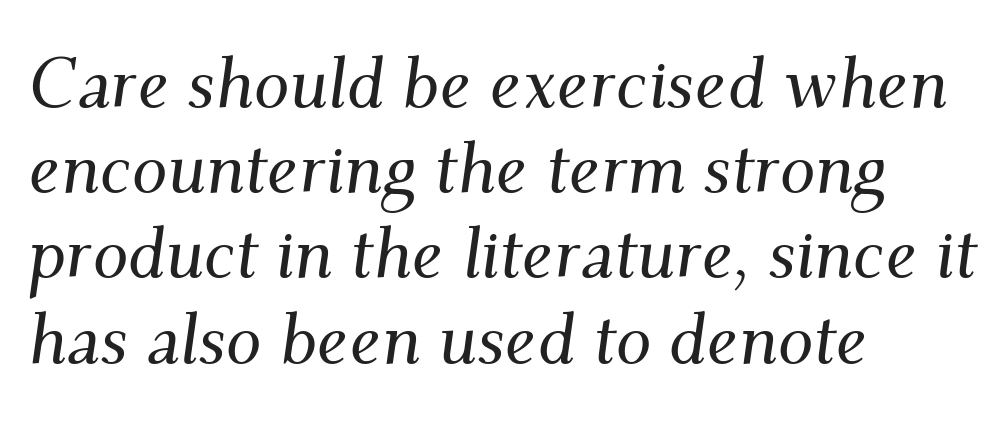
{"serif": "yes", "italic": "yes", "lean": "right", "slant_degrees": 9, "width": "normal", "stroke_contrast": "medium", "x_height": "small", "monospaced": "no", "underline": "no", "align": "left", "line_spacing_ratio": 1.2, "letter_spacing": "normal", "letter_spacing_em": 0.0, "glyph_px": 71}
